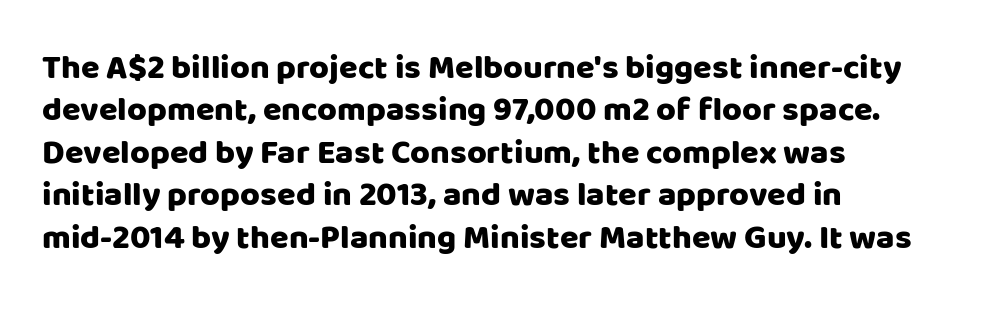
The image shows 34 px sans-serif type, upright; set left-aligned, normal line spacing (1.25x), normal letter spacing, not underlined; low stroke contrast and a large x-height.
